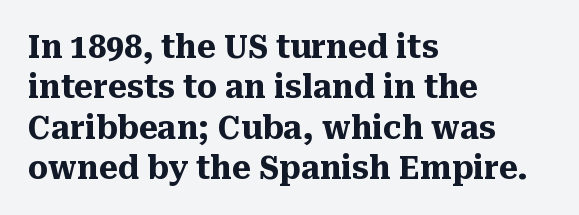
The image shows 32 px heavy serif type, upright; set left-aligned, normal line spacing (1.26x), normal letter spacing, not underlined; medium stroke contrast and a medium x-height.
